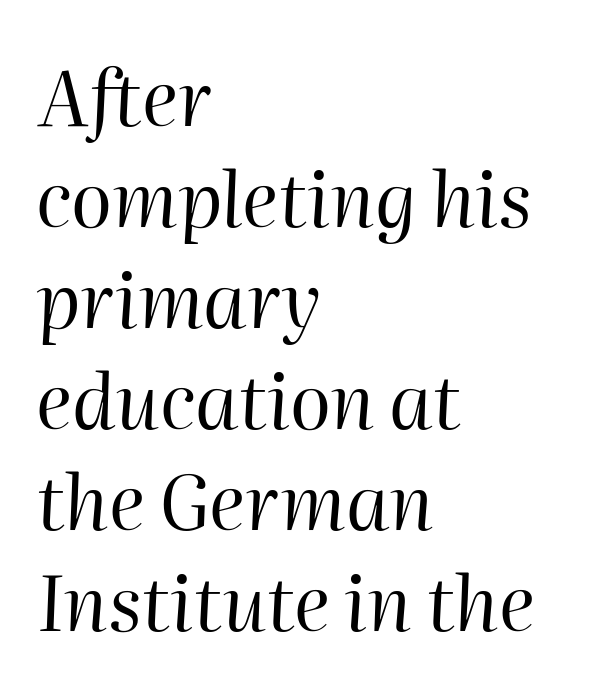
{"italic": "yes", "lean": "right", "slant_degrees": 2, "bold": "no", "weight": "regular", "width": "normal", "stroke_contrast": "high", "x_height": "medium", "monospaced": "no", "underline": "no", "align": "left", "line_spacing": "normal", "line_spacing_ratio": 1.33, "letter_spacing": "normal", "letter_spacing_em": 0.0, "glyph_px": 76}
